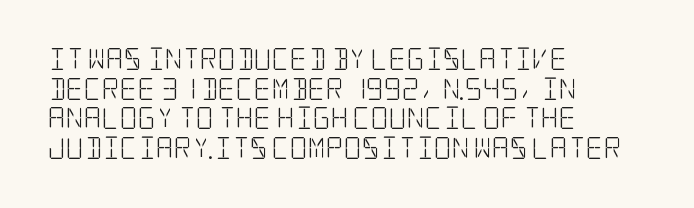
{"italic": "no", "bold": "no", "underline": "no", "align": "left", "line_spacing": "normal", "line_spacing_ratio": 1.35, "letter_spacing": "normal", "letter_spacing_em": 0.0, "glyph_px": 22}
